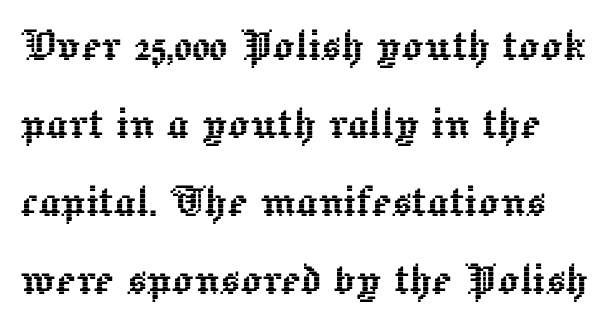
{"italic": "no", "width": "normal", "x_height": "medium", "monospaced": "no", "underline": "no", "line_spacing": "normal", "line_spacing_ratio": 1.47, "letter_spacing": "normal", "letter_spacing_em": 0.0, "glyph_px": 53}
